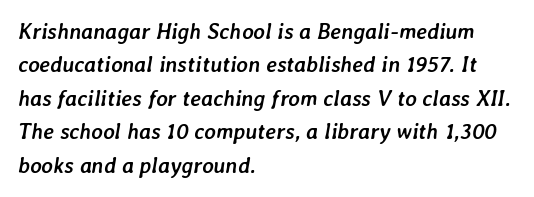
Typeset ragged right — the left edge is the straight one. How are the letters spaced? Ordinarily, with no added tracking. Set as a true bold cut, around the 700 mark. The area under the type is left untouched. Leading: standard.
